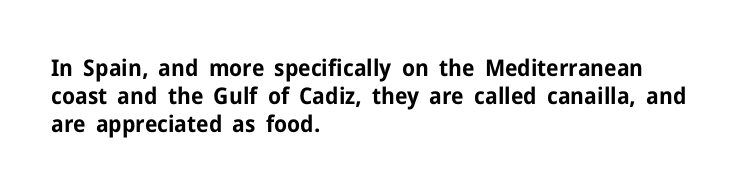
Q: Is the text bold? A: Yes.
Q: Is the text italic (slanted)? A: No, it is upright.
Q: Is the text underlined? A: No.
Q: How is the paragraph aligned? A: Left-aligned.
Q: Is the spacing between letters normal or unusually wide? A: Normal.
